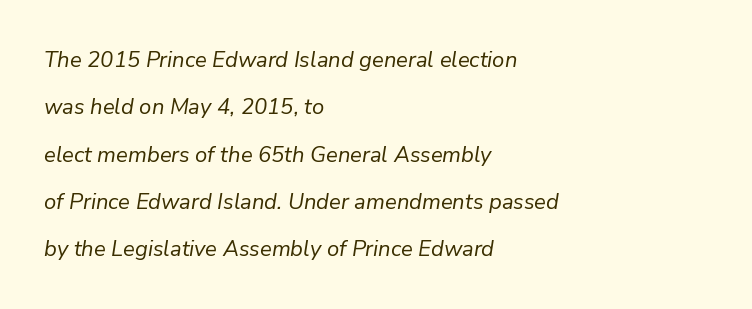
Q: Is the text bold? A: No.
Q: Is the text italic (slanted)? A: Yes, it leans right by about 9 degrees.
Q: Is the text underlined? A: No.
Q: How is the paragraph aligned? A: Left-aligned.
Q: Is the spacing between letters normal or unusually wide? A: Normal.
Q: Is the spacing between lines tight, normal or loose? A: Loose.
